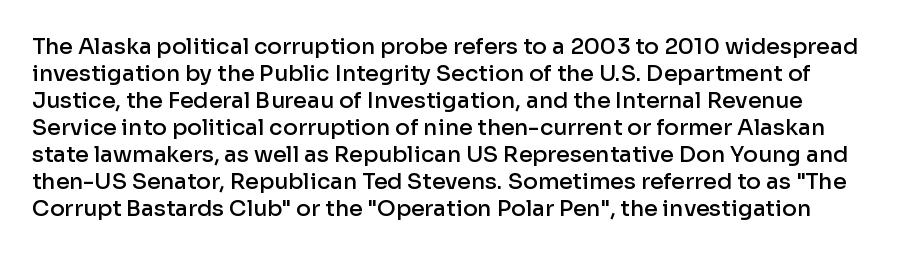
The image shows 22 px text type, upright; set line spacing 1.23x, normal letter spacing, not underlined.
